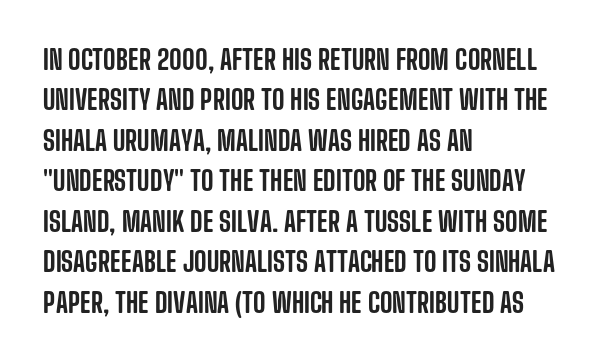
The image shows 27 px text type, upright; set left-aligned, normal line spacing (1.5x), normal letter spacing, not underlined.
